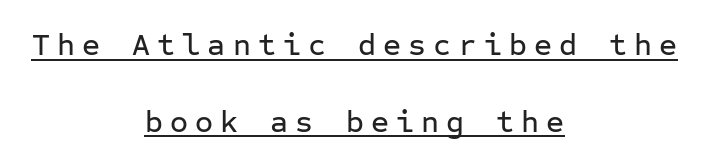
The image shows 31 px sans-serif type, upright, monospaced; set centered, loose line spacing (2.47x), unusually wide letter spacing (+0.23 em), underlined; low stroke contrast and a medium x-height.
